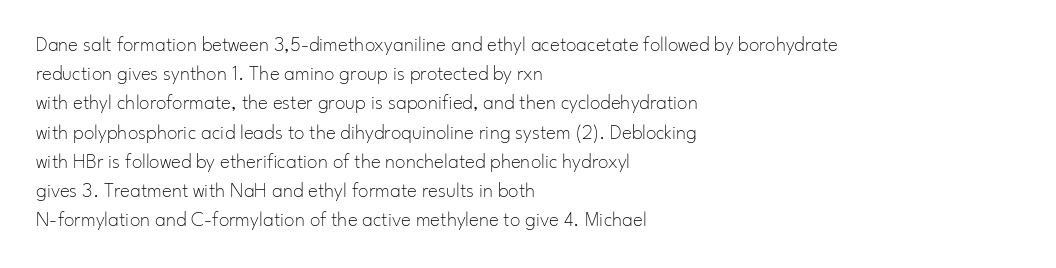
Q: Is the text bold? A: No.
Q: Is the text italic (slanted)? A: No, it is upright.
Q: Is the text underlined? A: No.
Q: How is the paragraph aligned? A: Left-aligned.
Q: Is the spacing between letters normal or unusually wide? A: Normal.
Q: Is the spacing between lines tight, normal or loose? A: Normal.
